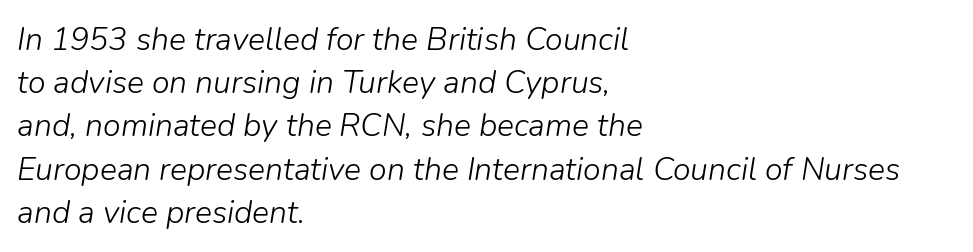
Q: Is the text bold? A: No.
Q: Is the text italic (slanted)? A: Yes, it leans right by about 9 degrees.
Q: Is the text underlined? A: No.
Q: How is the paragraph aligned? A: Left-aligned.
Q: Is the spacing between letters normal or unusually wide? A: Normal.
Q: Is the spacing between lines tight, normal or loose? A: Normal.
Q: Width (condensed, normal, or wide)? A: Normal.
Q: Stroke contrast? A: Low.
Q: x-height? A: Medium.
Q: Monospaced? A: No.
